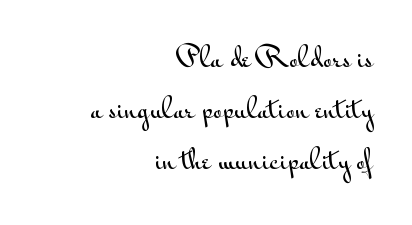
Q: Is the text underlined? A: No.
Q: How is the paragraph aligned? A: Right-aligned.
Q: Is the spacing between letters normal or unusually wide? A: Normal.
Q: Is the spacing between lines tight, normal or loose? A: Loose.
